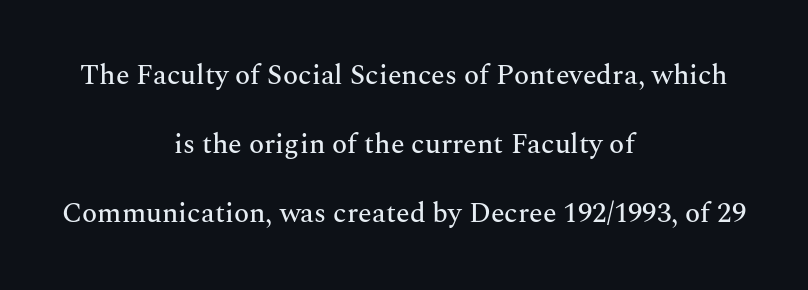
The image shows 28 px serif type, upright; set centered, loose line spacing (2.47x), normal letter spacing, not underlined; medium stroke contrast and a medium x-height.
